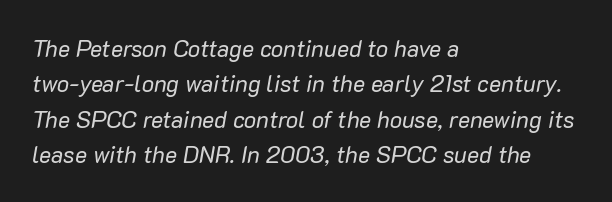
{"italic": "yes", "lean": "right", "slant_degrees": 10, "bold": "no", "underline": "no", "align": "left", "line_spacing": "normal", "line_spacing_ratio": 1.54, "letter_spacing": "normal", "letter_spacing_em": 0.0, "glyph_px": 23}
